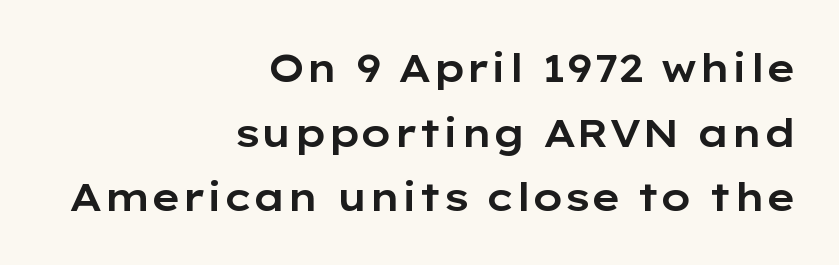
{"serif": "no", "italic": "no", "width": "wide", "stroke_contrast": "low", "x_height": "medium", "monospaced": "no", "underline": "no", "align": "right", "line_spacing": "normal", "line_spacing_ratio": 1.66, "letter_spacing": "normal", "letter_spacing_em": 0.0, "glyph_px": 39}
